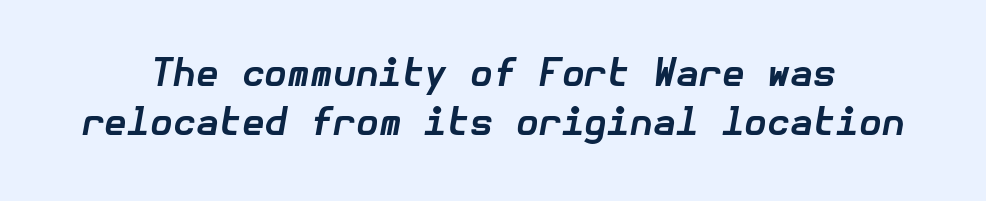
The image shows 37 px bold type, italic (leaning right); set normal line spacing (1.33x), normal letter spacing, not underlined; low stroke contrast and a medium x-height.
